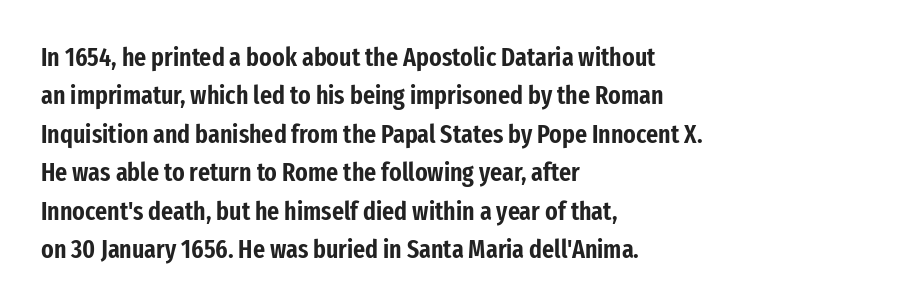
{"italic": "no", "underline": "no", "align": "left", "line_spacing": "normal", "line_spacing_ratio": 1.48, "letter_spacing": "normal", "letter_spacing_em": 0.0, "glyph_px": 26}
